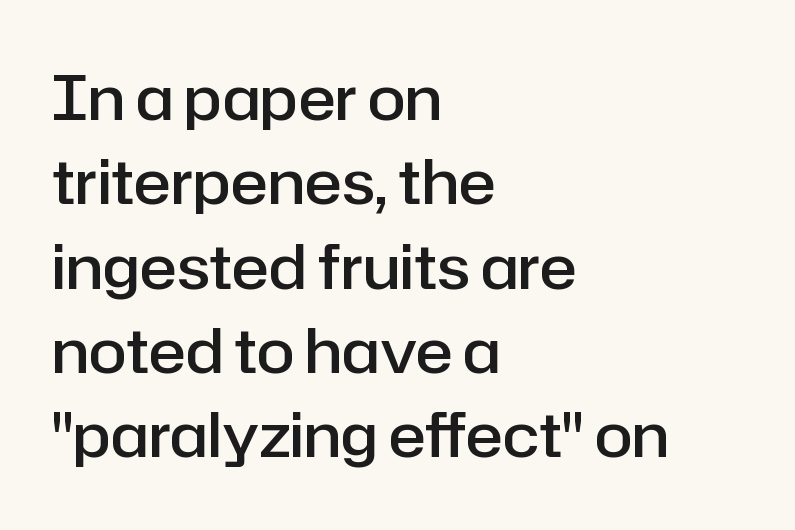
Q: Is the text bold? A: Semi-bold.
Q: Is the text italic (slanted)? A: No, it is upright.
Q: Is the typeface a serif or a sans-serif typeface? A: Sans-serif.
Q: Is the text underlined? A: No.
Q: How is the paragraph aligned? A: Left-aligned.
Q: Is the spacing between letters normal or unusually wide? A: Normal.
Q: Is the spacing between lines tight, normal or loose? A: Normal.
Q: Width (condensed, normal, or wide)? A: Normal.
Q: Stroke contrast? A: Low.
Q: x-height? A: Medium.
Q: Monospaced? A: No.
